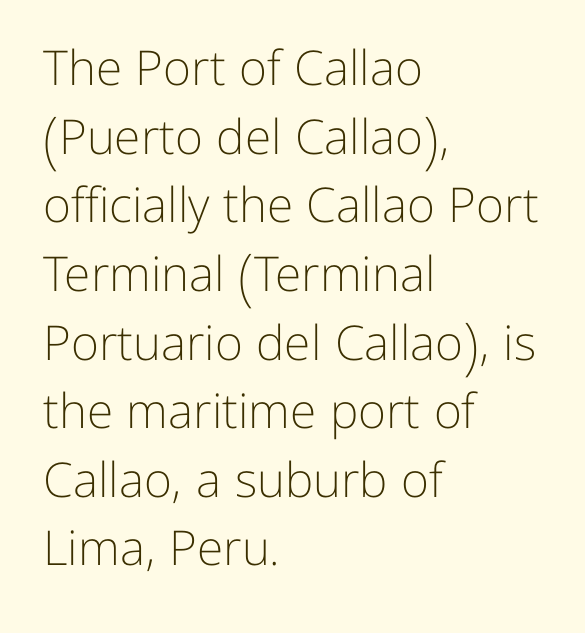
Q: Is the text bold? A: No.
Q: Is the text italic (slanted)? A: No, it is upright.
Q: Is the typeface a serif or a sans-serif typeface? A: Sans-serif.
Q: Is the text underlined? A: No.
Q: How is the paragraph aligned? A: Left-aligned.
Q: Is the spacing between letters normal or unusually wide? A: Normal.
Q: Is the spacing between lines tight, normal or loose? A: Normal.
Q: Width (condensed, normal, or wide)? A: Normal.
Q: Stroke contrast? A: Low.
Q: x-height? A: Medium.
Q: Monospaced? A: No.
